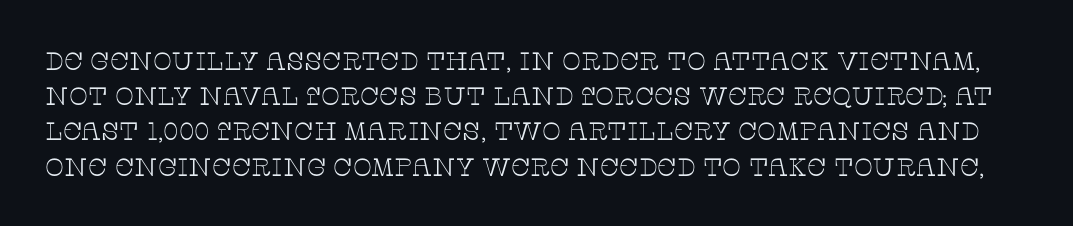
The weight tops out at a normal text grade. Check the space under the baseline: it is left empty. Inter-character spacing is left at the font's built-in metrics. Honestly, the row spacing looks completely unremarkable. The type sits square on the baseline with zero lean.
